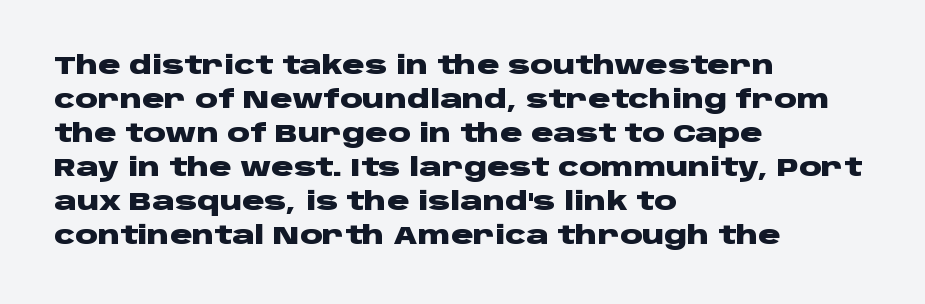
The image shows 25 px bold type, upright; set left-aligned, normal line spacing (1.36x), normal letter spacing, not underlined.
